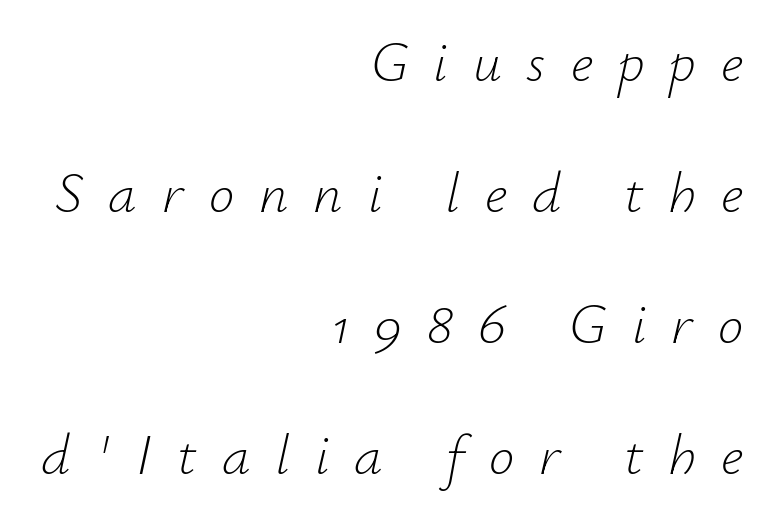
The image shows 57 px light type, italic (leaning right); set right-aligned, loose line spacing (2.3x), unusually wide letter spacing (+0.44 em), not underlined; low stroke contrast and a small x-height.
